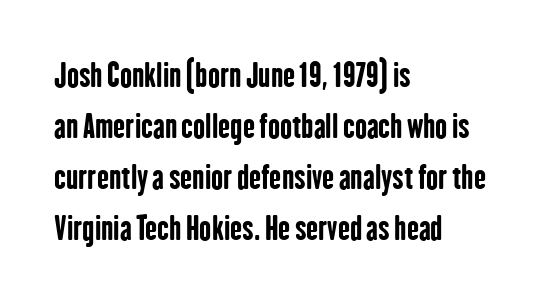
The image shows 32 px bold, condensed sans-serif type, upright; set left-aligned, normal line spacing (1.59x), normal letter spacing, not underlined; low stroke contrast and a medium x-height.
